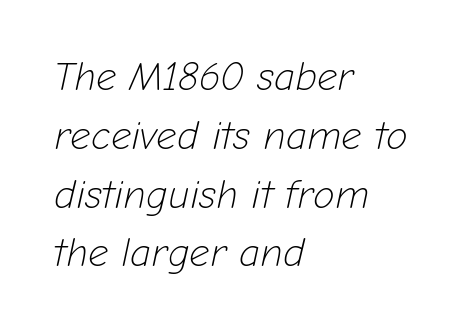
The image shows 40 px light type, italic (leaning right); set left-aligned, normal line spacing (1.47x), normal letter spacing, not underlined; low stroke contrast and a medium x-height.
